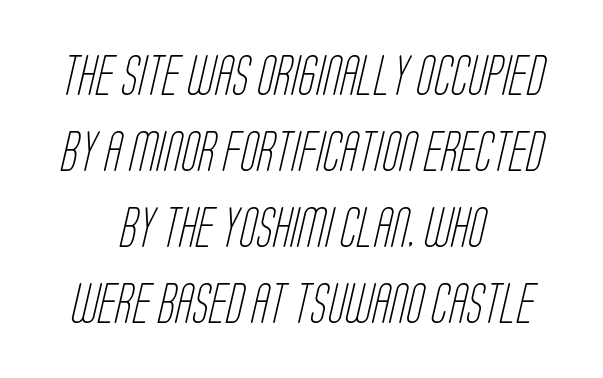
Q: Is the text bold? A: No.
Q: Is the typeface a serif or a sans-serif typeface? A: Sans-serif.
Q: Is the text underlined? A: No.
Q: How is the paragraph aligned? A: Centered.
Q: Is the spacing between letters normal or unusually wide? A: Normal.
Q: Is the spacing between lines tight, normal or loose? A: Loose.
Q: Width (condensed, normal, or wide)? A: Condensed.
Q: Stroke contrast? A: Low.
Q: x-height? A: Large.
Q: Monospaced? A: No.
